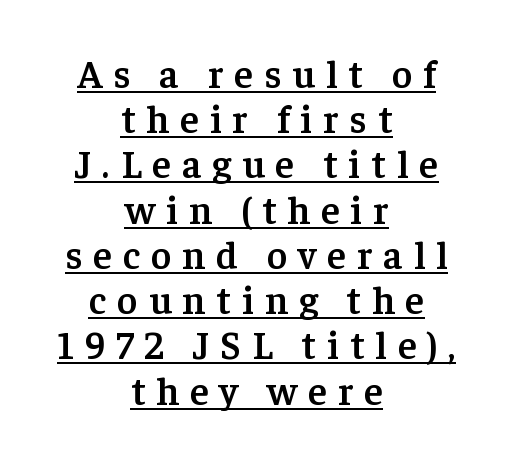
{"serif": "yes", "italic": "no", "bold": "semi", "weight": "semibold", "width": "normal", "stroke_contrast": "low", "x_height": "medium", "monospaced": "no", "underline": "yes", "align": "center", "line_spacing_ratio": 1.16, "letter_spacing": "wide", "letter_spacing_em": 0.28, "glyph_px": 39}
